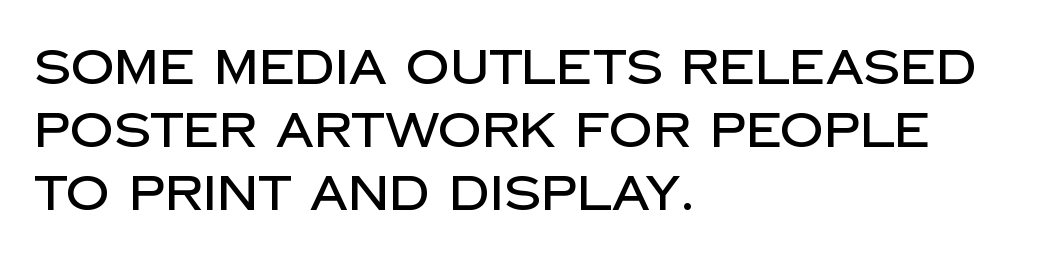
The image shows 48 px sans-serif type, upright; set left-aligned, normal line spacing (1.31x), normal letter spacing, not underlined; low stroke contrast and a large x-height.
